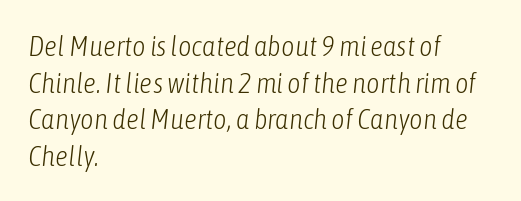
{"italic": "yes", "lean": "right", "slant_degrees": 6, "bold": "no", "weight": "light", "width": "condensed", "stroke_contrast": "low", "x_height": "medium", "monospaced": "no", "underline": "no", "align": "left", "line_spacing": "normal", "line_spacing_ratio": 1.26, "letter_spacing": "normal", "letter_spacing_em": 0.0, "glyph_px": 29}
